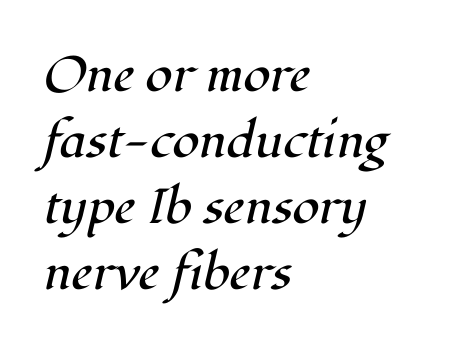
Summary of vertical rhythm: regular, with standard interline spacing. Horizontally, the lines are justified to the leading edge only. Is the stroke heavy? The answer is a plain regular-or-lighter. Characters are canted at an angle relative to the baseline's perpendicular. Is this a fixed-width face? No — the glyphs have proportional, varying widths. Type without underlining.
